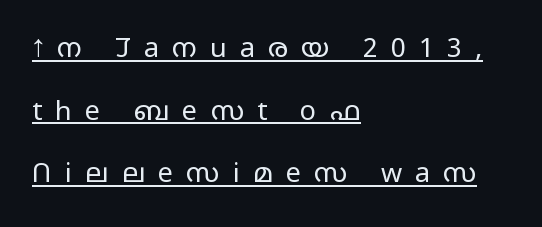
The image shows 27 px text type, upright; set left-aligned, loose line spacing (2.32x), unusually wide letter spacing (+0.49 em), underlined.
